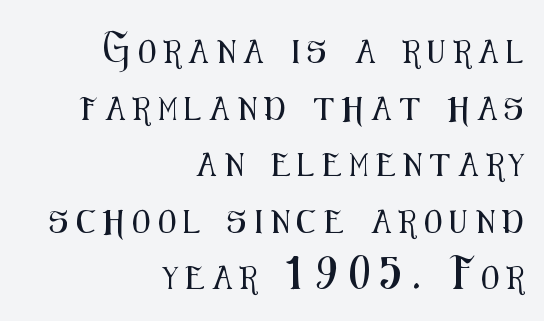
The passage shown stacks its lines with a broad gap. The letters stand upright; this is a roman face. Quick note: underline off. Where is the straight margin? On the right. Honestly, the letter spacing is so wide it's the main thing you notice.
